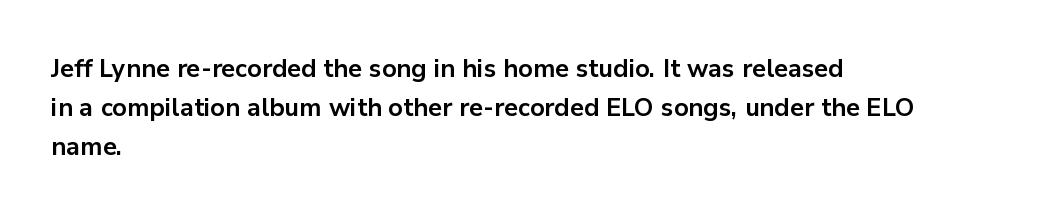
The image shows 25 px bold type, upright; set left-aligned, normal line spacing (1.57x), normal letter spacing, not underlined.
